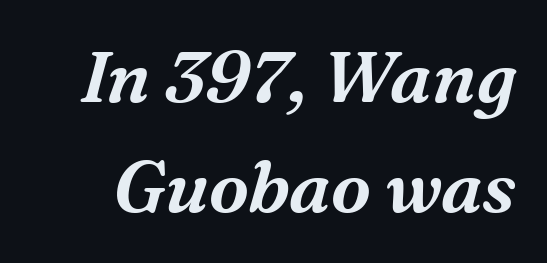
{"serif": "yes", "italic": "yes", "lean": "right", "slant_degrees": 16, "width": "normal", "stroke_contrast": "medium", "x_height": "medium", "monospaced": "no", "underline": "no", "line_spacing": "normal", "line_spacing_ratio": 1.53, "letter_spacing": "normal", "letter_spacing_em": 0.0, "glyph_px": 72}
